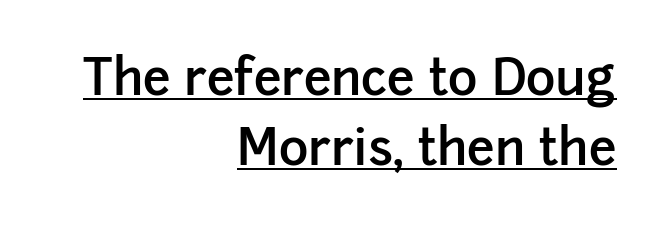
The rendering shows plain stroke endings on the letterforms — a sans-serif design. This is roman type, the default non-slanted kind. Beneath each row of characters lies a ruled line. Think of a printed novel: that variable character pitch is what you see here.
